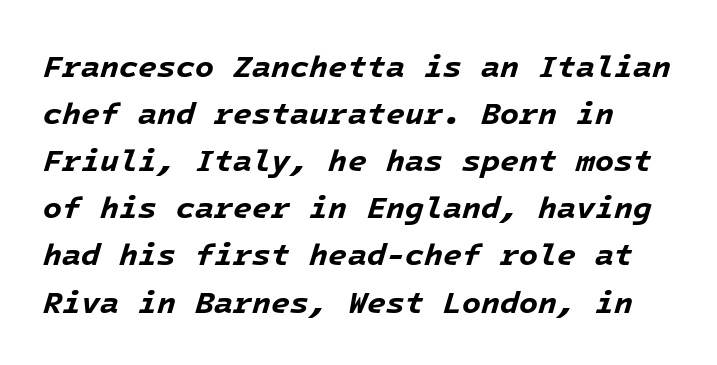
The strokes are fattened all the way to bold. Each row of text sits above clean, open space. These lines sit exactly where default settings would place them. Italic: yes, the glyphs are oblique. How are the letters spaced? Ordinarily, with no added tracking.
